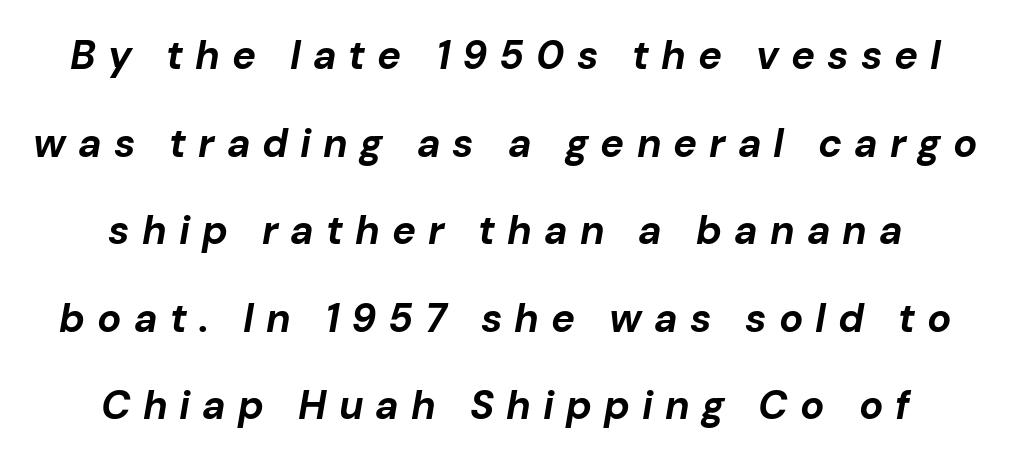
Q: Is the text bold? A: Yes.
Q: Is the text italic (slanted)? A: Yes, it leans right by about 10 degrees.
Q: Is the text underlined? A: No.
Q: How is the paragraph aligned? A: Centered.
Q: Is the spacing between letters normal or unusually wide? A: Unusually wide.
Q: Is the spacing between lines tight, normal or loose? A: Loose.
Q: Width (condensed, normal, or wide)? A: Normal.
Q: Stroke contrast? A: Low.
Q: x-height? A: Medium.
Q: Monospaced? A: No.
